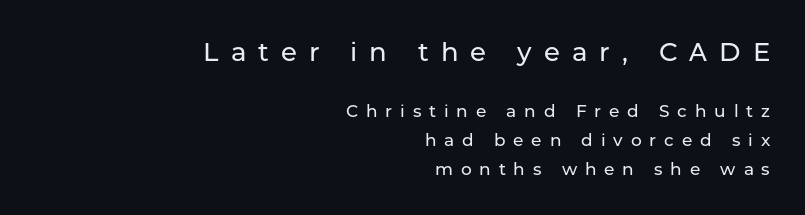
Q: Is the text italic (slanted)? A: No, it is upright.
Q: Is the text underlined? A: No.
Q: How is the paragraph aligned? A: Right-aligned.
Q: Is the spacing between letters normal or unusually wide? A: Unusually wide.
Q: Is the spacing between lines tight, normal or loose? A: Normal.
Q: Which block of text is set in a larger size, the first (top) or the second (bottom)? A: The first (top) one.
